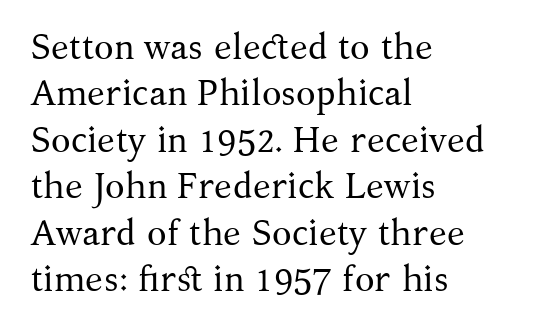
{"serif": "yes", "italic": "no", "bold": "no", "weight": "regular", "width": "normal", "stroke_contrast": "medium", "x_height": "medium", "monospaced": "no", "underline": "no", "align": "left", "line_spacing": "normal", "line_spacing_ratio": 1.29, "letter_spacing": "normal", "letter_spacing_em": 0.0, "glyph_px": 36}
